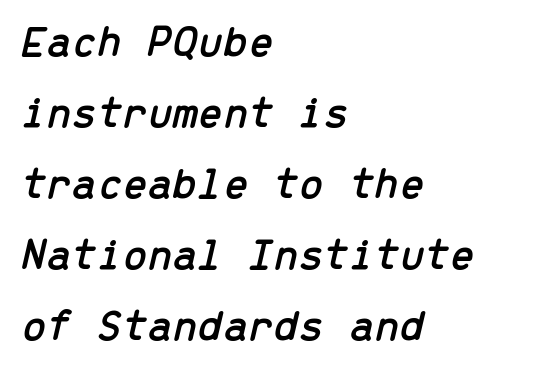
{"italic": "yes", "lean": "right", "slant_degrees": 13, "width": "normal", "stroke_contrast": "low", "x_height": "medium", "monospaced": "yes", "underline": "no", "align": "left", "line_spacing": "normal", "line_spacing_ratio": 1.58, "letter_spacing": "normal", "letter_spacing_em": 0.0, "glyph_px": 45}
